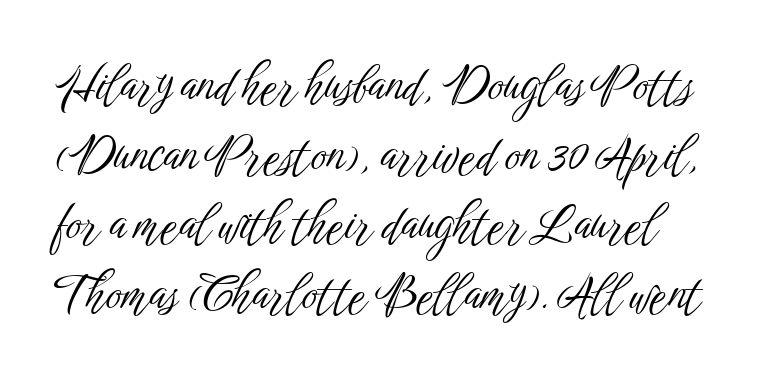
Only glyphs here, with clear space below each row. One glance says typical: line gaps are just what's usual. This sample has the flowing, uneven cadence of proportional lettering. Grotesque or geometric, the face here clearly has no serifs. Stem width sits at or under what a default text font uses. Here the glyphs are tracked normally, forming tight word shapes.
